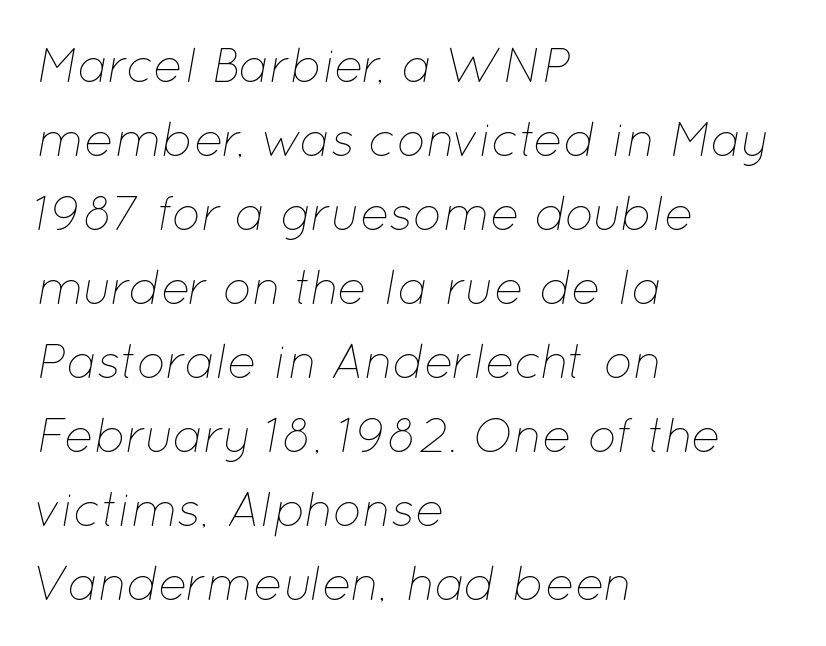
{"italic": "yes", "lean": "right", "slant_degrees": 12, "bold": "no", "weight": "thin", "width": "normal", "stroke_contrast": "low", "x_height": "medium", "monospaced": "no", "underline": "no", "align": "left", "line_spacing": "normal", "line_spacing_ratio": 1.51, "letter_spacing": "normal", "letter_spacing_em": 0.0, "glyph_px": 49}
